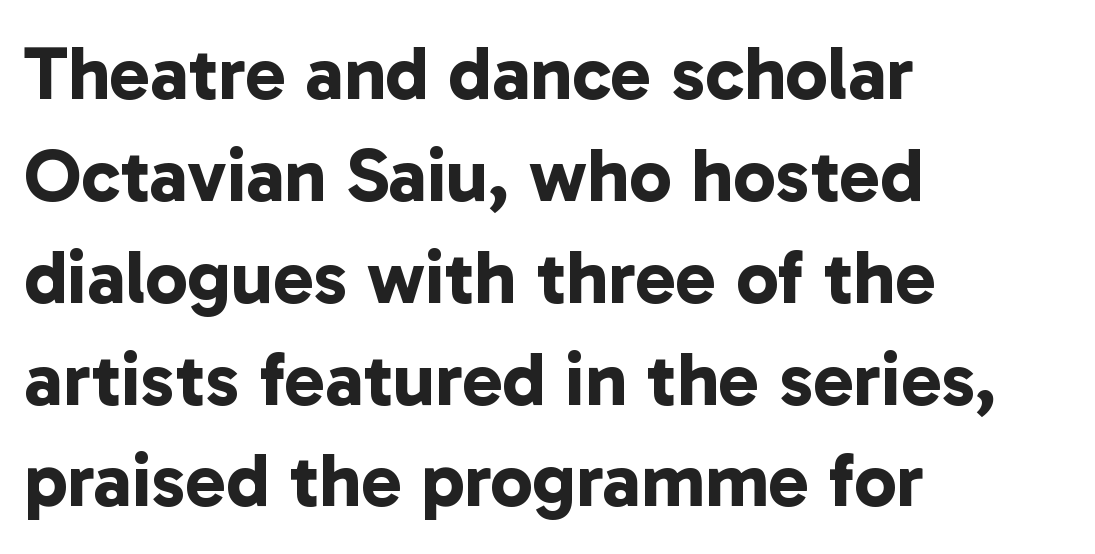
How would I describe the line gaps? Plain and ordinary. You'd pick this weight for a headline — it's a proper bold. This rendering leaves character spacing at its baseline value. Spacing verdict: proportional, widths tailored to each character. Serif or sans? Sans — the stroke terminals are bare.
